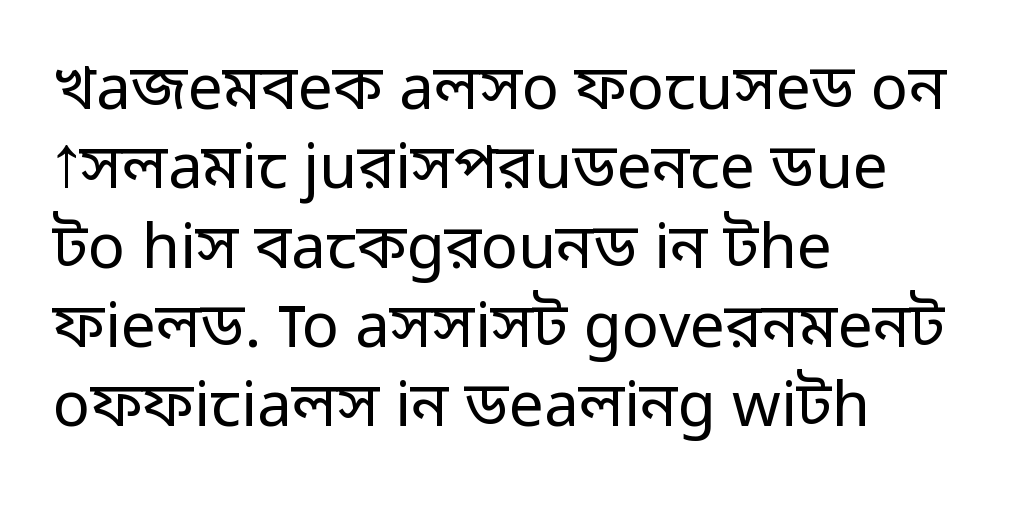
Q: Is the text bold? A: No.
Q: Is the text italic (slanted)? A: No, it is upright.
Q: Is the typeface a serif or a sans-serif typeface? A: Sans-serif.
Q: Is the text underlined? A: No.
Q: How is the paragraph aligned? A: Left-aligned.
Q: Is the spacing between letters normal or unusually wide? A: Normal.
Q: Is the spacing between lines tight, normal or loose? A: Normal.
Q: Width (condensed, normal, or wide)? A: Normal.
Q: Stroke contrast? A: Low.
Q: x-height? A: Medium.
Q: Monospaced? A: No.
